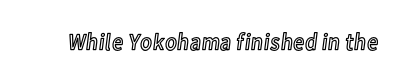
Observe the ordinary spacing: letters are neighbours, not strangers. Underline: absent.
